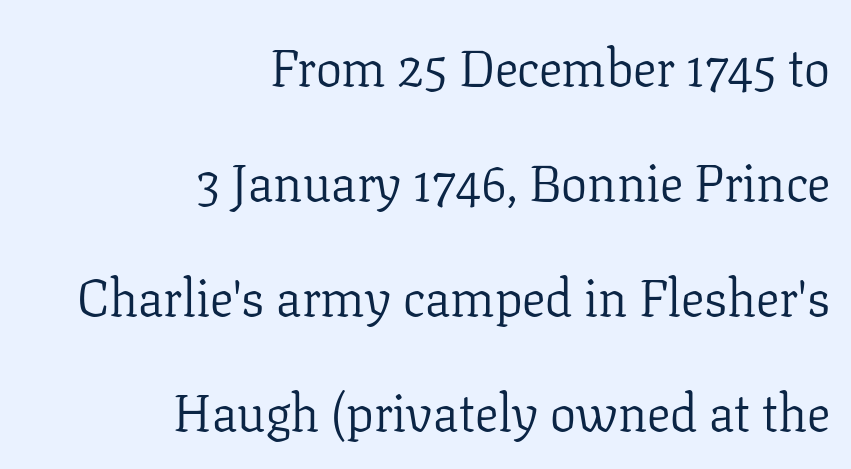
Q: Is the text bold? A: No.
Q: Is the text italic (slanted)? A: No, it is upright.
Q: Is the typeface a serif or a sans-serif typeface? A: Serif.
Q: Is the text underlined? A: No.
Q: How is the paragraph aligned? A: Right-aligned.
Q: Is the spacing between letters normal or unusually wide? A: Normal.
Q: Is the spacing between lines tight, normal or loose? A: Loose.
Q: Width (condensed, normal, or wide)? A: Normal.
Q: Stroke contrast? A: Low.
Q: x-height? A: Medium.
Q: Monospaced? A: No.
